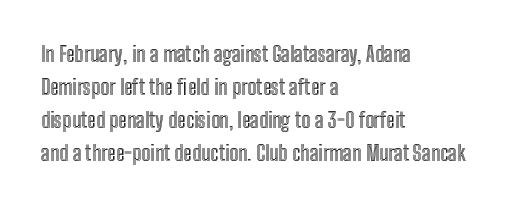
The image shows 21 px text type, upright; set left-aligned, normal line spacing (1.57x), normal letter spacing, not underlined.
